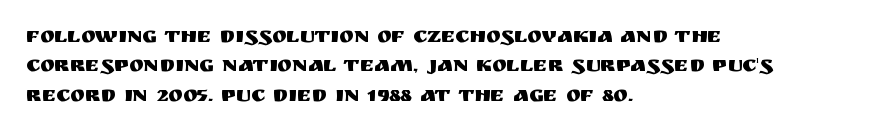
Q: Is the text italic (slanted)? A: No, it is upright.
Q: Is the text underlined? A: No.
Q: How is the paragraph aligned? A: Left-aligned.
Q: Is the spacing between letters normal or unusually wide? A: Normal.
Q: Is the spacing between lines tight, normal or loose? A: Normal.
